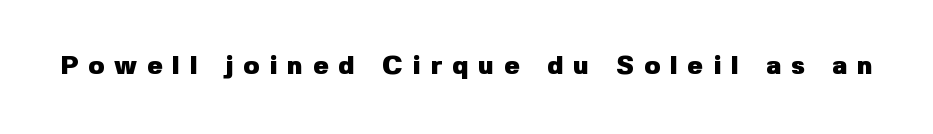
Q: Is the text bold? A: Yes.
Q: Is the text italic (slanted)? A: No, it is upright.
Q: Is the text underlined? A: No.
Q: Is the spacing between letters normal or unusually wide? A: Unusually wide.
